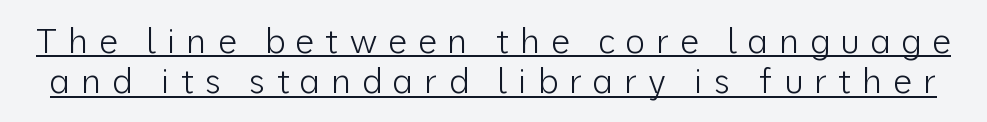
Q: Is the text bold? A: No.
Q: Is the text italic (slanted)? A: No, it is upright.
Q: Is the typeface a serif or a sans-serif typeface? A: Sans-serif.
Q: Is the text underlined? A: Yes.
Q: Is the spacing between letters normal or unusually wide? A: Unusually wide.
Q: Width (condensed, normal, or wide)? A: Normal.
Q: Stroke contrast? A: Low.
Q: x-height? A: Medium.
Q: Monospaced? A: No.
